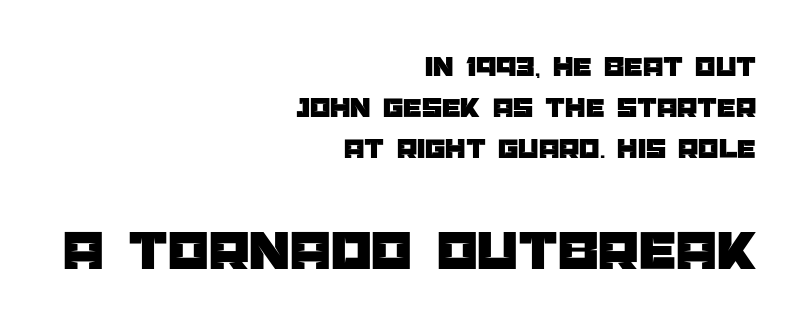
Q: Is the text italic (slanted)? A: No, it is upright.
Q: Is the typeface a serif or a sans-serif typeface? A: Sans-serif.
Q: Is the text underlined? A: No.
Q: How is the paragraph aligned? A: Right-aligned.
Q: Is the spacing between letters normal or unusually wide? A: Normal.
Q: Is the spacing between lines tight, normal or loose? A: Normal.
Q: Which block of text is set in a larger size, the first (top) or the second (bottom)? A: The second (bottom) one.
Q: Width (condensed, normal, or wide)? A: Normal.
Q: Stroke contrast? A: Low.
Q: x-height? A: Large.
Q: Monospaced? A: No.
